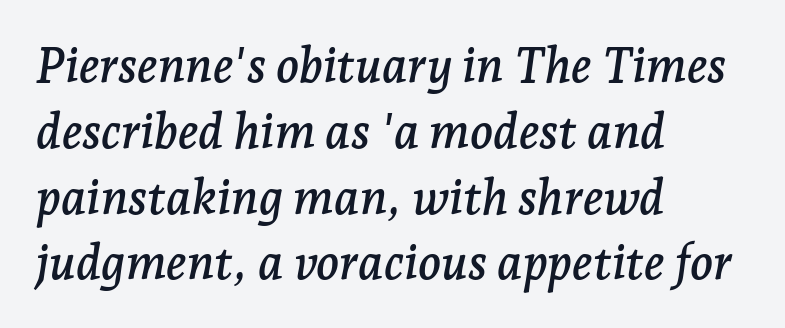
Q: Is the text italic (slanted)? A: Yes, it leans right by about 7 degrees.
Q: Is the typeface a serif or a sans-serif typeface? A: Serif.
Q: Is the text underlined? A: No.
Q: How is the paragraph aligned? A: Left-aligned.
Q: Is the spacing between letters normal or unusually wide? A: Normal.
Q: Is the spacing between lines tight, normal or loose? A: Normal.
Q: Width (condensed, normal, or wide)? A: Normal.
Q: Stroke contrast? A: Low.
Q: x-height? A: Medium.
Q: Monospaced? A: No.
